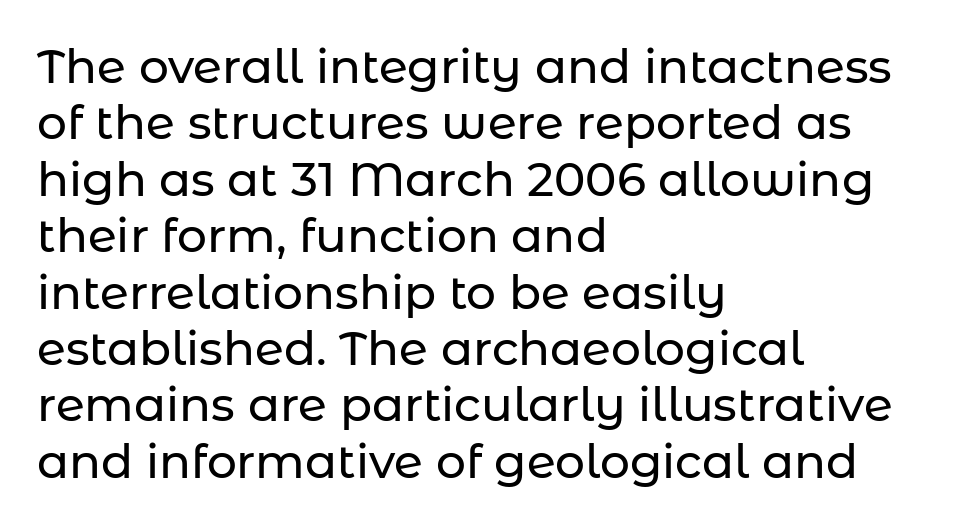
The image shows 47 px sans-serif type, upright; set left-aligned, line spacing 1.2x, normal letter spacing, not underlined; low stroke contrast and a medium x-height.
